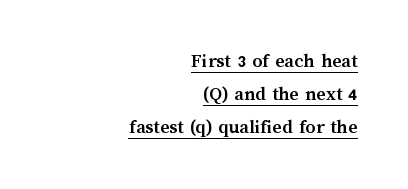
No italicization has been applied; the sample stays upright. The setting favours the right margin, as signatures and pull-quotes sometimes do. A normal amount of white space separates one row of letters from the next. This sample carries an underscore along the baseline area.
